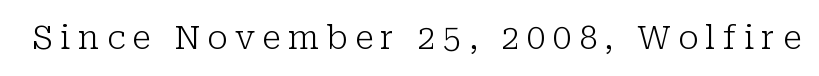
Q: Is the text bold? A: No.
Q: Is the text italic (slanted)? A: No, it is upright.
Q: Is the typeface a serif or a sans-serif typeface? A: Serif.
Q: Is the text underlined? A: No.
Q: Is the spacing between letters normal or unusually wide? A: Unusually wide.
Q: Width (condensed, normal, or wide)? A: Normal.
Q: Stroke contrast? A: Low.
Q: x-height? A: Medium.
Q: Monospaced? A: No.
